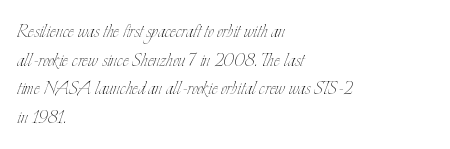
{"bold": "no", "underline": "no", "align": "left", "line_spacing_ratio": 1.24, "letter_spacing": "normal", "letter_spacing_em": 0.0, "glyph_px": 23}
